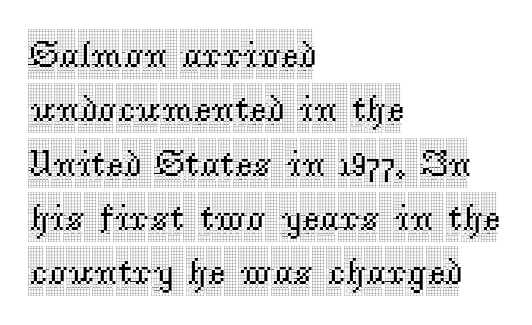
The image shows 38 px condensed serif type, upright; set left-aligned, normal line spacing (1.43x), normal letter spacing, not underlined; a large x-height.
